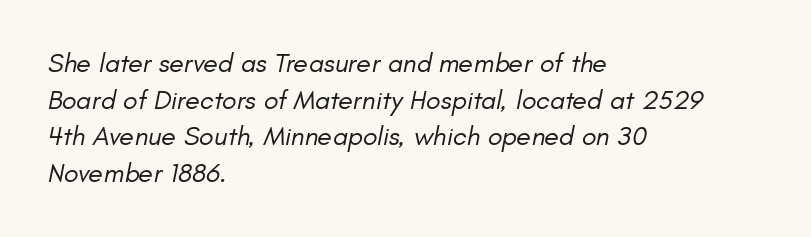
Q: Is the text bold? A: No.
Q: Is the text italic (slanted)? A: Yes, it leans right by about 11 degrees.
Q: Is the text underlined? A: No.
Q: How is the paragraph aligned? A: Left-aligned.
Q: Is the spacing between letters normal or unusually wide? A: Normal.
Q: Is the spacing between lines tight, normal or loose? A: Normal.
